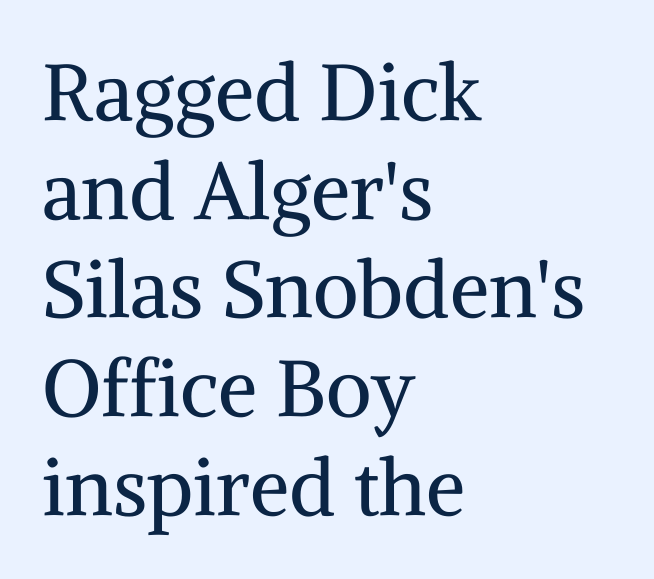
The image shows 79 px regular-weight serif type, upright; set left-aligned, normal line spacing (1.25x), normal letter spacing, not underlined; medium stroke contrast and a medium x-height.
